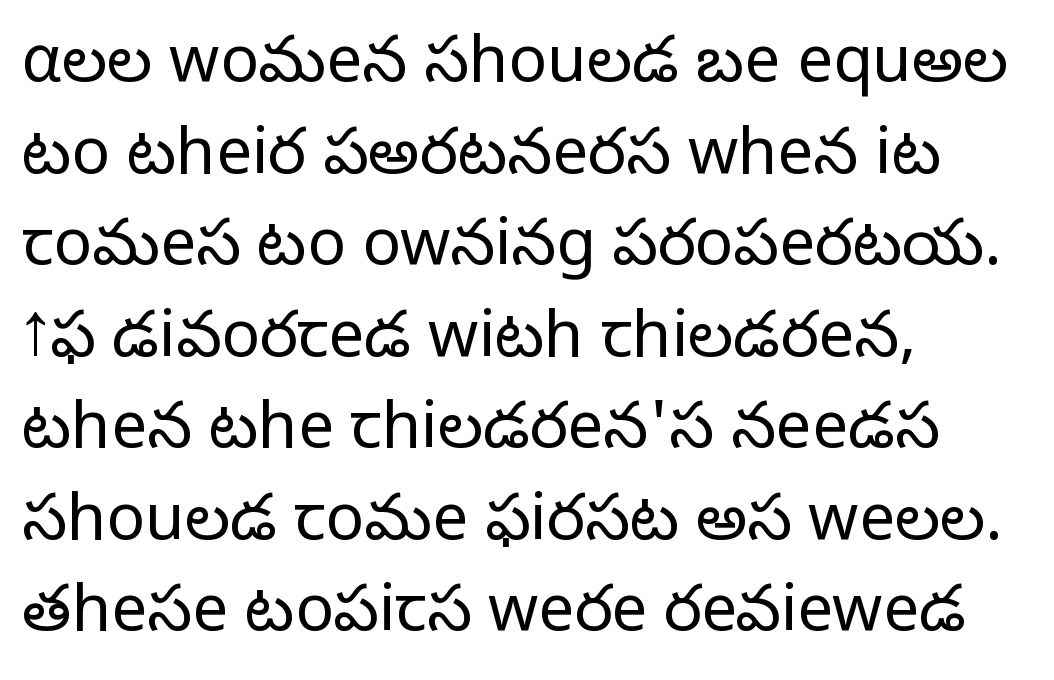
The vertical gap from one line to the next is medium. The foot of each line stays bare and open. Stem width sits at or under what a default text font uses. The glyphs in this specimen are sans serif. This sample is left-justified, so line endings fall wherever the words run out.
